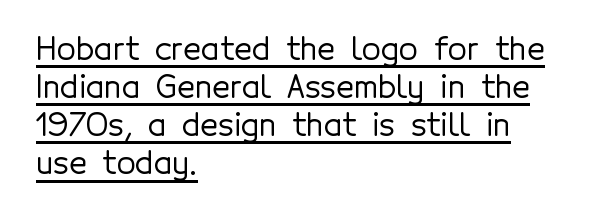
Q: Is the text italic (slanted)? A: No, it is upright.
Q: Is the typeface a serif or a sans-serif typeface? A: Sans-serif.
Q: Is the text underlined? A: Yes.
Q: How is the paragraph aligned? A: Left-aligned.
Q: Is the spacing between letters normal or unusually wide? A: Normal.
Q: Width (condensed, normal, or wide)? A: Normal.
Q: x-height? A: Medium.
Q: Monospaced? A: No.
